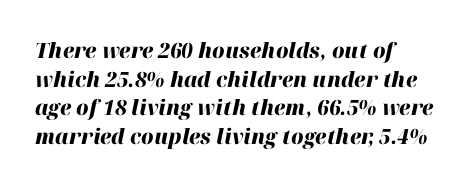
The lines sit at an ordinary, default distance from one another. The face used here has a pronounced slope to its letters. The rendering uses a bold face; every stroke is thick and dark. Descender tails drop into unmarked territory.
